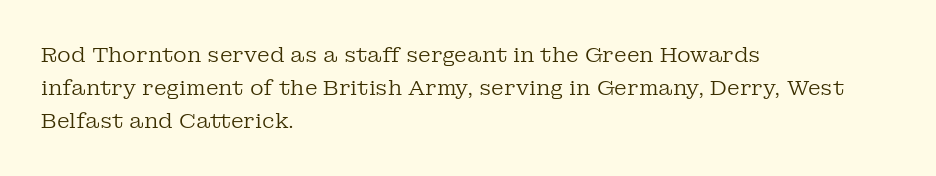
Q: Is the text bold? A: No.
Q: Is the text italic (slanted)? A: No, it is upright.
Q: Is the text underlined? A: No.
Q: How is the paragraph aligned? A: Left-aligned.
Q: Is the spacing between letters normal or unusually wide? A: Normal.
Q: Is the spacing between lines tight, normal or loose? A: Normal.
